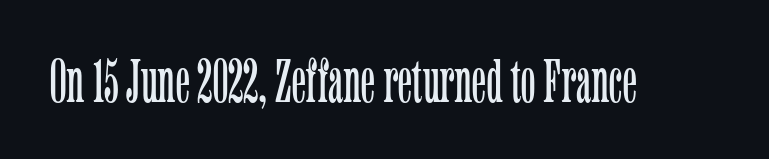
Glance below the letters and you will spot only blank space. Standard letterfit; no display-style spreading of the glyphs. The rendering uses natural spacing where letterforms have individual widths. Vertical stems look standard width or narrower in stroke.
